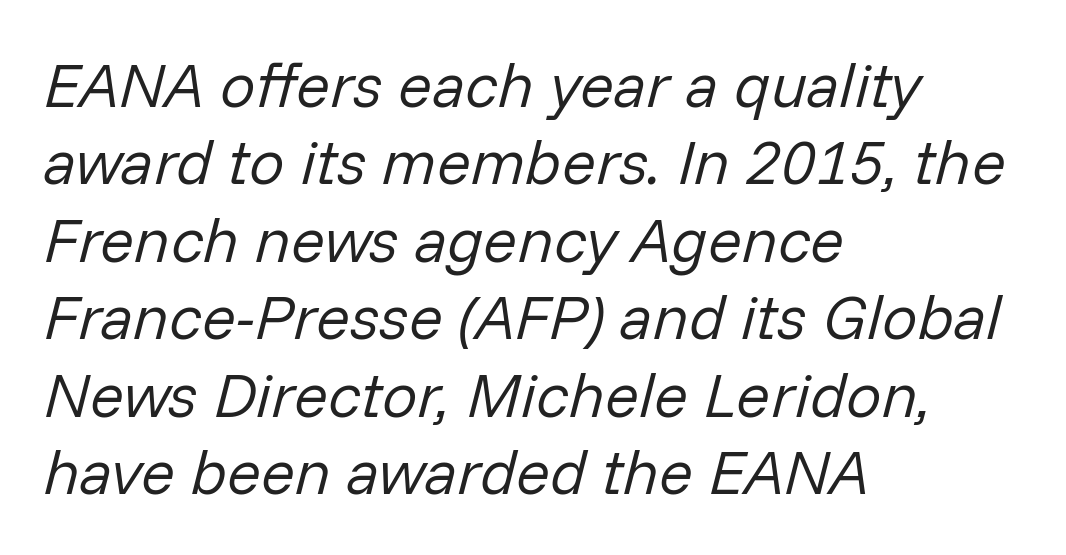
Casual observation: everything's shoved over to the left. Think of a printed novel: that variable character pitch is what you see here. The typography opts for an oblique posture over an upright one. Descenders are the only things crossing below the line.
